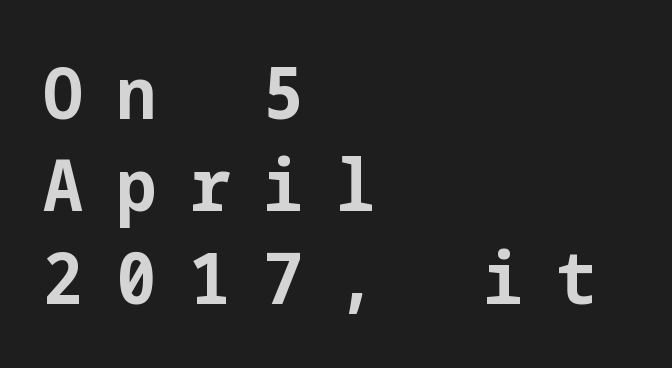
The lettering stays uniformly vertical, giving the passage a roman look. The passage shown has open, widely tracked lettering throughout. Check where the strokes stop: nothing finishes them off — pure sans. These words are printed bold, with thick strokes throughout. The paragraph has a hard left edge and a soft right edge.
